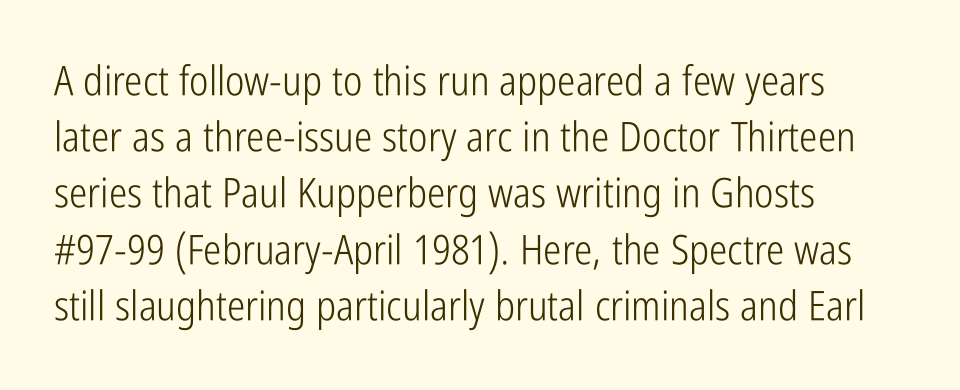
Q: Is the text bold? A: No.
Q: Is the text italic (slanted)? A: No, it is upright.
Q: Is the typeface a serif or a sans-serif typeface? A: Sans-serif.
Q: Is the text underlined? A: No.
Q: How is the paragraph aligned? A: Left-aligned.
Q: Is the spacing between letters normal or unusually wide? A: Normal.
Q: Is the spacing between lines tight, normal or loose? A: Normal.
Q: Width (condensed, normal, or wide)? A: Condensed.
Q: Stroke contrast? A: Low.
Q: x-height? A: Medium.
Q: Monospaced? A: No.
